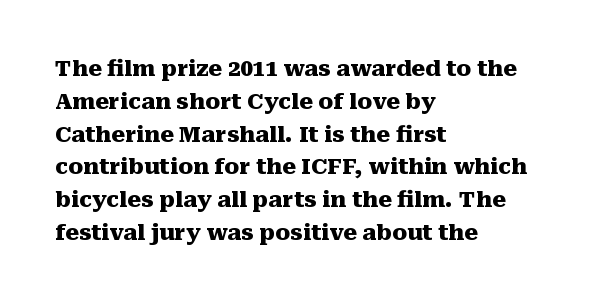
{"italic": "no", "bold": "yes", "underline": "no", "align": "left", "line_spacing": "normal", "line_spacing_ratio": 1.49, "letter_spacing": "normal", "letter_spacing_em": 0.0, "glyph_px": 22}
